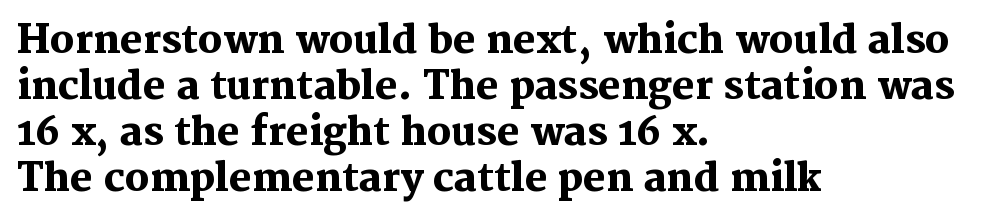
Q: Is the text bold? A: Yes.
Q: Is the text italic (slanted)? A: No, it is upright.
Q: Is the typeface a serif or a sans-serif typeface? A: Serif.
Q: Is the text underlined? A: No.
Q: How is the paragraph aligned? A: Left-aligned.
Q: Is the spacing between letters normal or unusually wide? A: Normal.
Q: Width (condensed, normal, or wide)? A: Normal.
Q: Stroke contrast? A: Medium.
Q: x-height? A: Medium.
Q: Monospaced? A: No.
